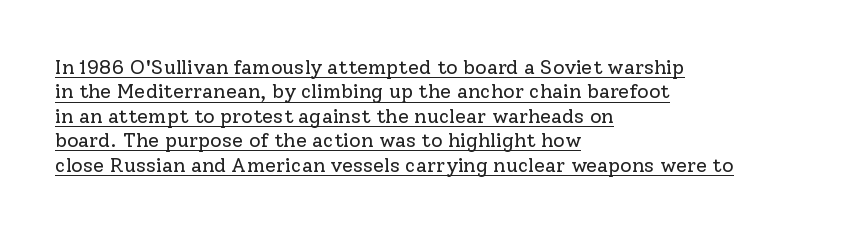
Students, note that the glyphs here touch the page at normal intervals. The setting favours the left margin, as ordinary paragraphs usually do. The characters are drawn with everyday or finer stroke widths. The rendering uses the underline text-decoration. Rendered with straight, roman letterforms.
